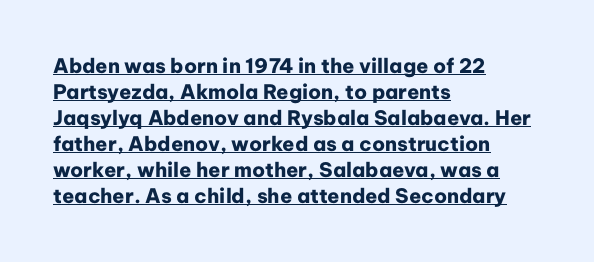
{"italic": "no", "bold": "yes", "underline": "yes", "align": "left", "line_spacing": "normal", "line_spacing_ratio": 1.3, "letter_spacing": "normal", "letter_spacing_em": 0.0, "glyph_px": 20}
